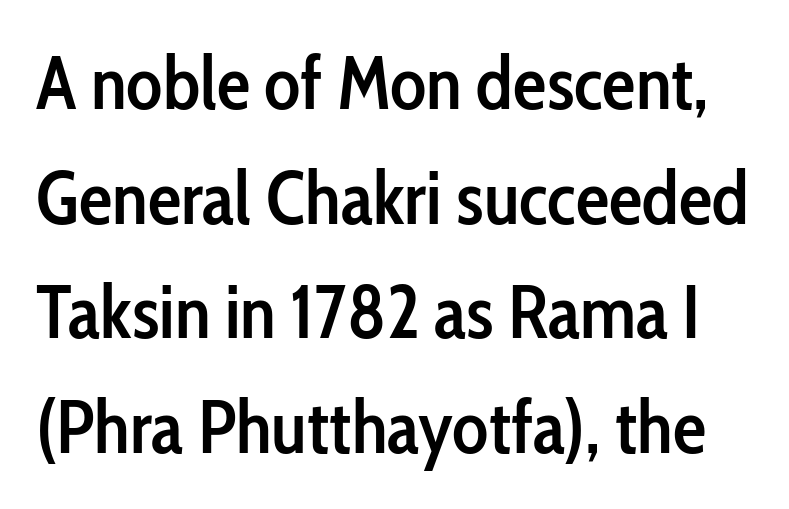
Q: Is the text bold? A: Semi-bold.
Q: Is the text italic (slanted)? A: No, it is upright.
Q: Is the typeface a serif or a sans-serif typeface? A: Sans-serif.
Q: Is the text underlined? A: No.
Q: Is the spacing between letters normal or unusually wide? A: Normal.
Q: Is the spacing between lines tight, normal or loose? A: Normal.
Q: Width (condensed, normal, or wide)? A: Condensed.
Q: Stroke contrast? A: Low.
Q: x-height? A: Medium.
Q: Monospaced? A: No.
